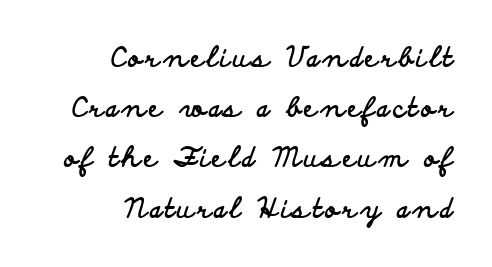
The image shows 27 px bold type; set right-aligned, line spacing 1.86x, not underlined.
